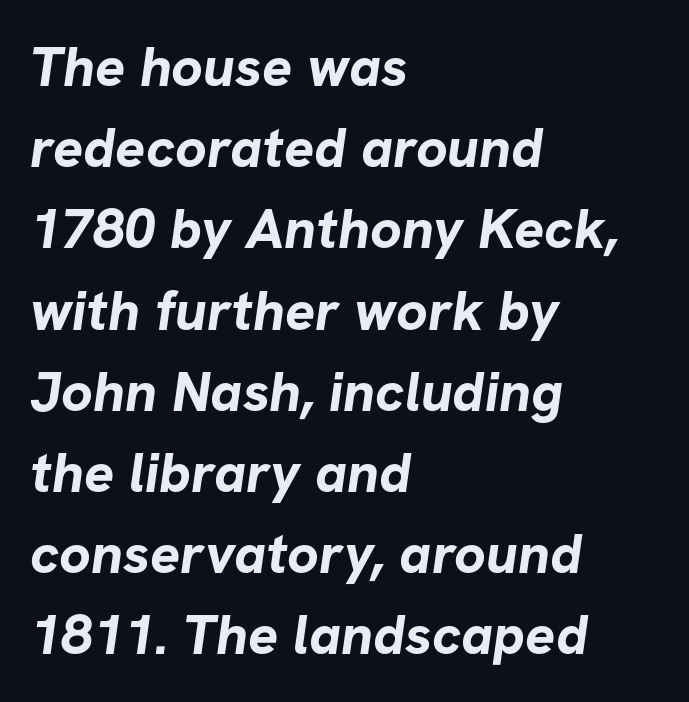
The space beneath each line is pristine and unruled. Characters follow at the spacing the type designer built in. Is the type bold? Yes — the strokes are clearly thick and heavy. These lines are rendered in a variable-pitch font. Does the leading feel generous? No, just average. Type style note: lacks serifs.
